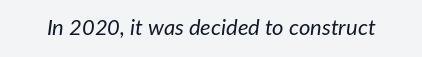
The image shows 22 px text type, italic (leaning right); set normal letter spacing, not underlined.
